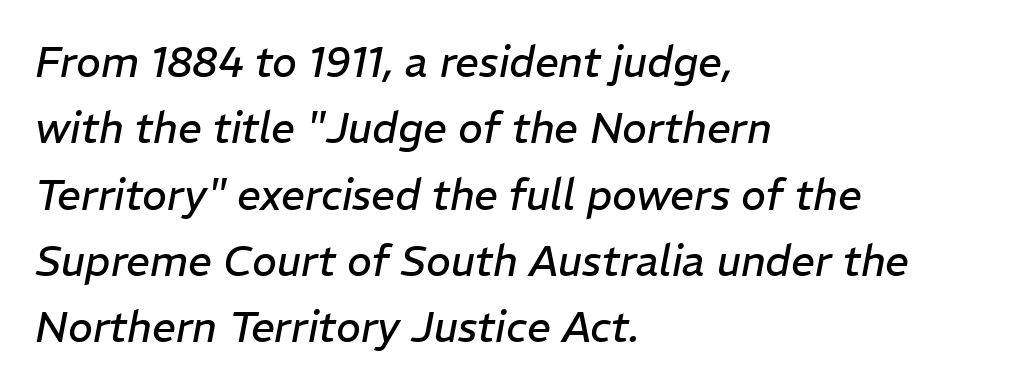
These lines are set flush left with a ragged right edge. Caption: standard tracking, unaltered. Each letter keeps its own natural width here, so spacing adapts to shape. Slant detected: the letters are inclined.
